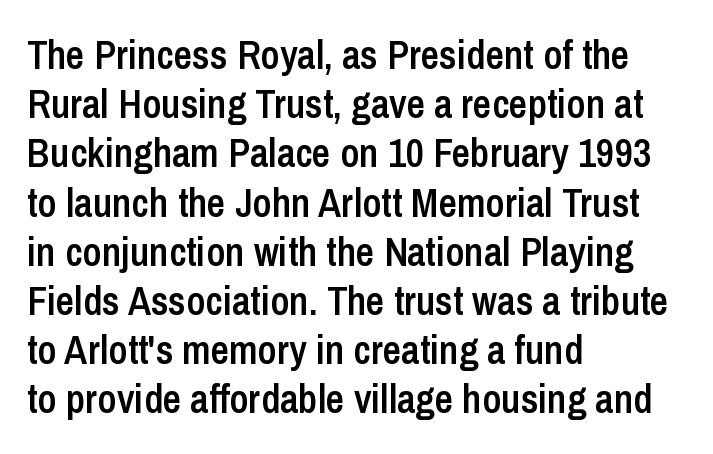
{"serif": "no", "italic": "no", "bold": "semi", "weight": "semibold", "width": "condensed", "stroke_contrast": "low", "x_height": "medium", "monospaced": "no", "underline": "no", "align": "left", "line_spacing_ratio": 1.23, "letter_spacing": "normal", "letter_spacing_em": 0.0, "glyph_px": 40}
